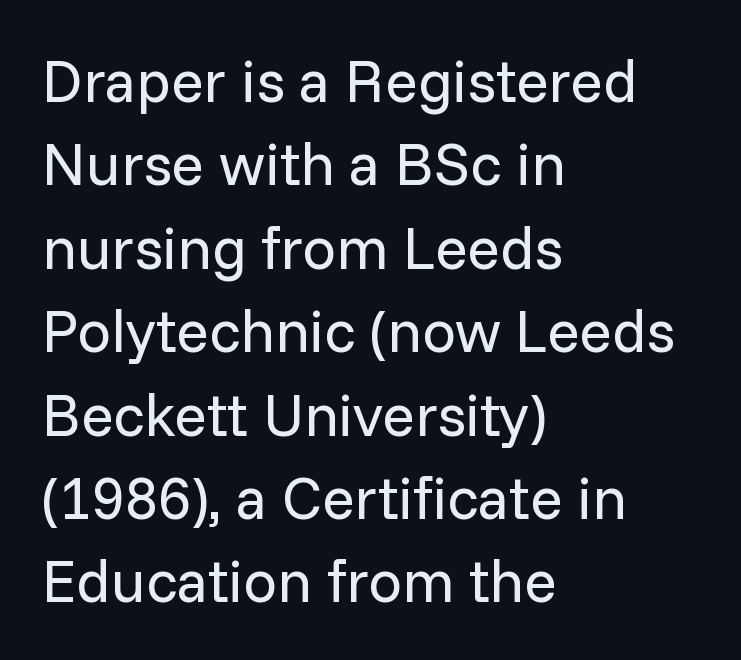
Q: Is the text bold? A: No.
Q: Is the text italic (slanted)? A: No, it is upright.
Q: Is the typeface a serif or a sans-serif typeface? A: Sans-serif.
Q: Is the text underlined? A: No.
Q: How is the paragraph aligned? A: Left-aligned.
Q: Is the spacing between letters normal or unusually wide? A: Normal.
Q: Is the spacing between lines tight, normal or loose? A: Normal.
Q: Width (condensed, normal, or wide)? A: Normal.
Q: Stroke contrast? A: Low.
Q: x-height? A: Medium.
Q: Monospaced? A: No.
